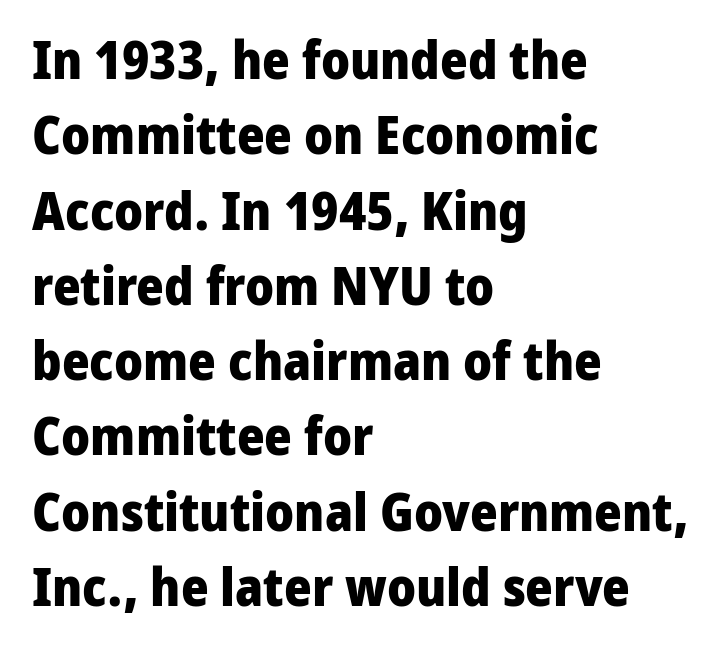
The image shows 53 px heavy sans-serif type, upright; set left-aligned, normal line spacing (1.42x), normal letter spacing, not underlined; low stroke contrast and a medium x-height.
